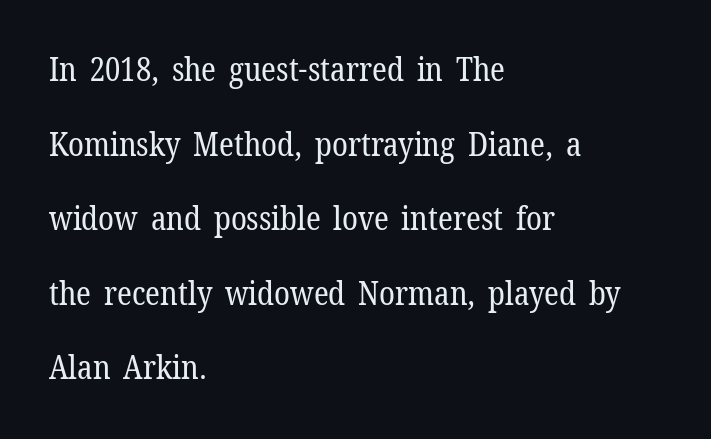
{"serif": "yes", "italic": "no", "bold": "no", "weight": "regular", "width": "normal", "stroke_contrast": "low", "x_height": "medium", "monospaced": "no", "underline": "no", "align": "left", "line_spacing": "loose", "line_spacing_ratio": 2.33, "letter_spacing": "normal", "letter_spacing_em": 0.0, "glyph_px": 32}
